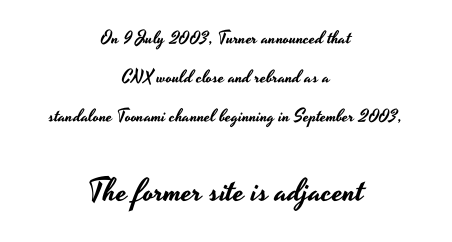
The face used here is a sans, in the tradition of grotesques and geometrics. There is no visible air inserted between adjacent glyphs. Bare-footed words on every line. A typesetter would call this proportional, since set widths differ per character.
